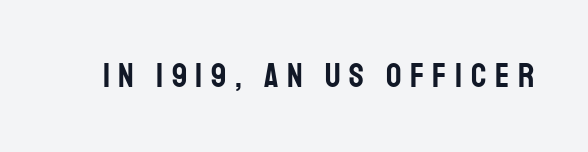
{"serif": "no", "italic": "no", "width": "condensed", "stroke_contrast": "low", "x_height": "large", "monospaced": "no", "underline": "no", "letter_spacing": "wide", "letter_spacing_em": 0.25, "glyph_px": 34}
